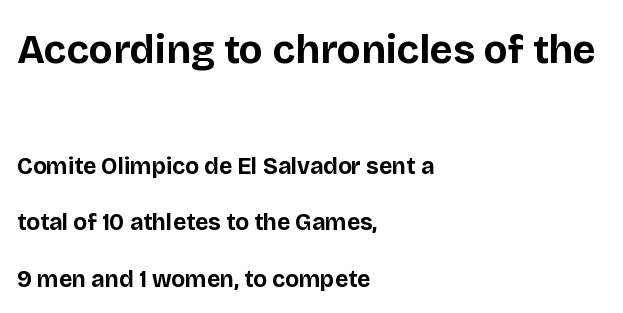
The image shows 40 px bold sans-serif type, upright; set left-aligned, loose line spacing (2.45x), normal letter spacing, not underlined; the first (top) block is 1.74x larger; low stroke contrast and a large x-height.
